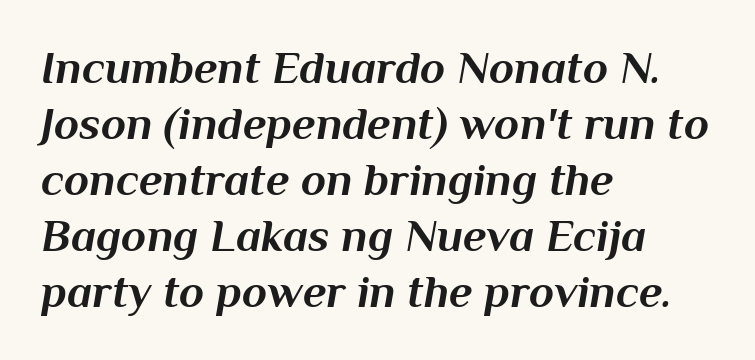
{"italic": "yes", "lean": "right", "slant_degrees": 10, "bold": "yes", "weight": "bold", "width": "normal", "stroke_contrast": "medium", "x_height": "medium", "monospaced": "no", "underline": "no", "align": "left", "line_spacing_ratio": 1.22, "letter_spacing": "normal", "letter_spacing_em": 0.0, "glyph_px": 46}
